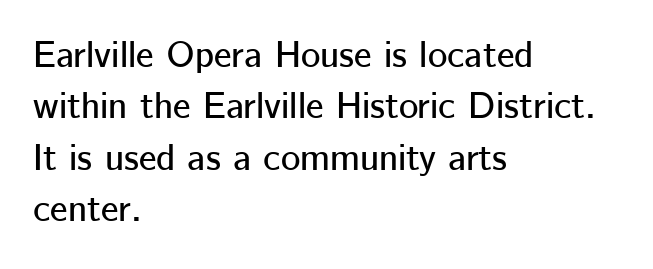
{"serif": "no", "italic": "no", "width": "normal", "stroke_contrast": "low", "x_height": "medium", "monospaced": "no", "underline": "no", "align": "left", "line_spacing": "normal", "line_spacing_ratio": 1.39, "letter_spacing": "normal", "letter_spacing_em": 0.0, "glyph_px": 37}
